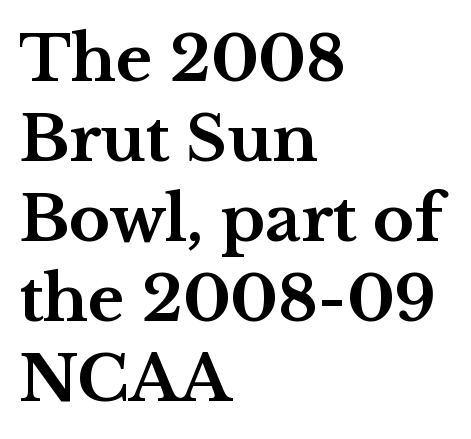
{"serif": "yes", "italic": "no", "bold": "yes", "weight": "bold", "width": "wide", "stroke_contrast": "medium", "x_height": "medium", "monospaced": "no", "underline": "no", "align": "left", "line_spacing": "normal", "line_spacing_ratio": 1.27, "letter_spacing": "normal", "letter_spacing_em": 0.0, "glyph_px": 63}
